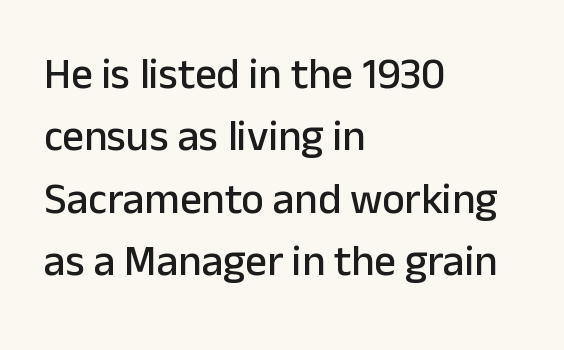
The image shows 43 px sans-serif type, upright; set left-aligned, normal line spacing (1.45x), normal letter spacing, not underlined; low stroke contrast and a medium x-height.
